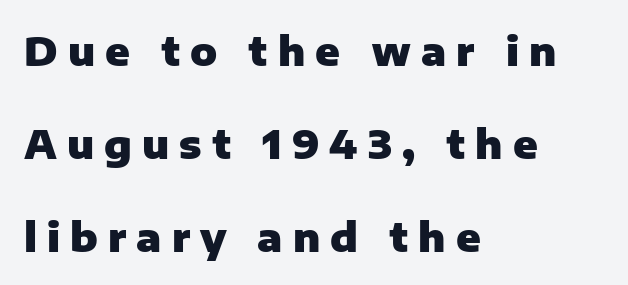
A typesetter would label this face a sans. Has an underline been added? It has not. On the weight axis this lands at bold, roughly 700. This sample is left-justified, so line endings fall wherever the words run out. You can tell it's not italic because the verticals are truly vertical. Summary of vertical rhythm: relaxed, with wide interline spacing.
